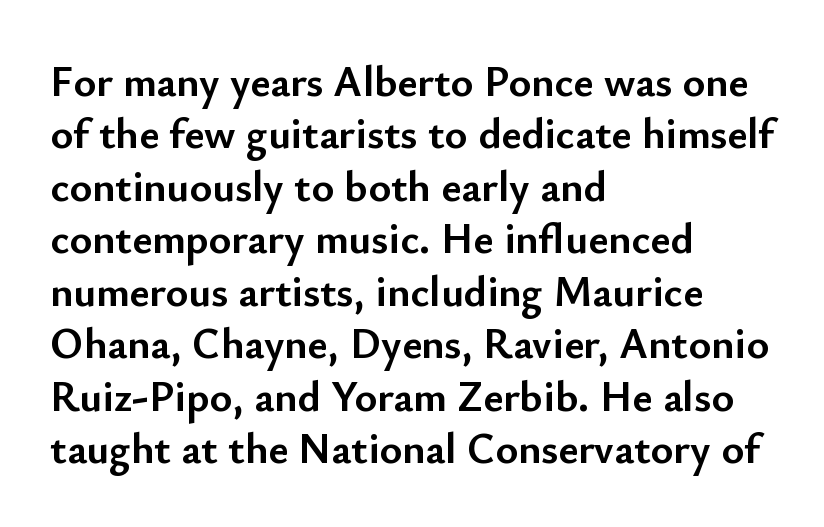
{"serif": "no", "italic": "no", "bold": "yes", "weight": "semibold", "width": "normal", "stroke_contrast": "low", "x_height": "small", "monospaced": "no", "underline": "no", "align": "left", "line_spacing_ratio": 1.22, "letter_spacing": "normal", "letter_spacing_em": 0.0, "glyph_px": 43}
